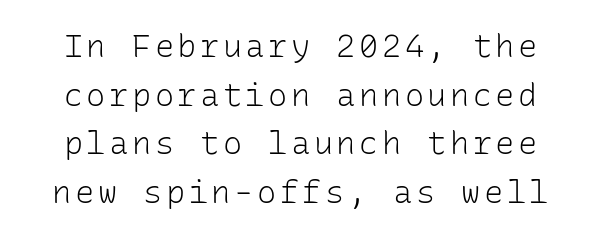
The image shows 32 px light sans-serif type, upright, monospaced; set normal line spacing (1.52x), not underlined; low stroke contrast and a medium x-height.
